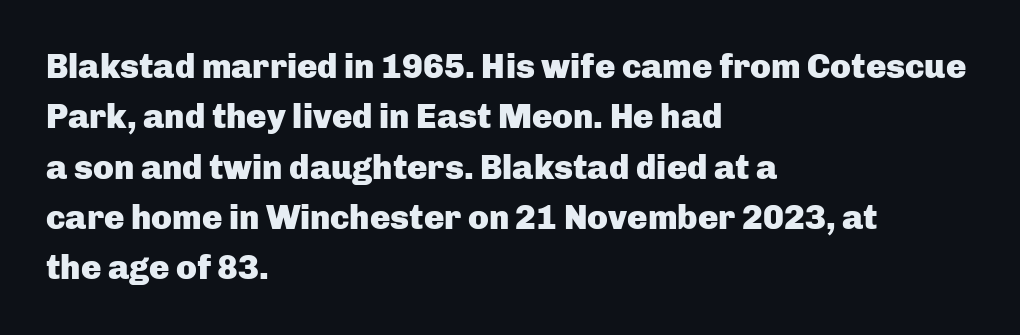
The image shows 34 px heavy sans-serif type, upright; set left-aligned, normal line spacing (1.48x), normal letter spacing, not underlined; low stroke contrast and a medium x-height.
